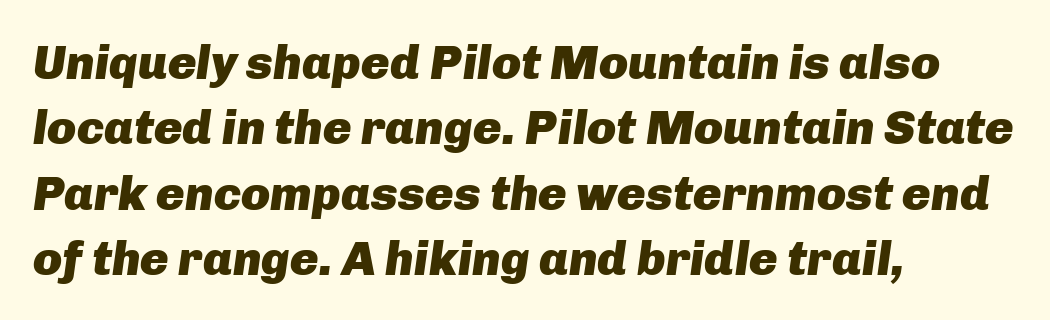
Q: Is the text bold? A: Yes.
Q: Is the text italic (slanted)? A: Yes, it leans right by about 8 degrees.
Q: Is the text underlined? A: No.
Q: How is the paragraph aligned? A: Left-aligned.
Q: Is the spacing between letters normal or unusually wide? A: Normal.
Q: Is the spacing between lines tight, normal or loose? A: Normal.
Q: Width (condensed, normal, or wide)? A: Normal.
Q: Stroke contrast? A: Low.
Q: x-height? A: Medium.
Q: Monospaced? A: No.
